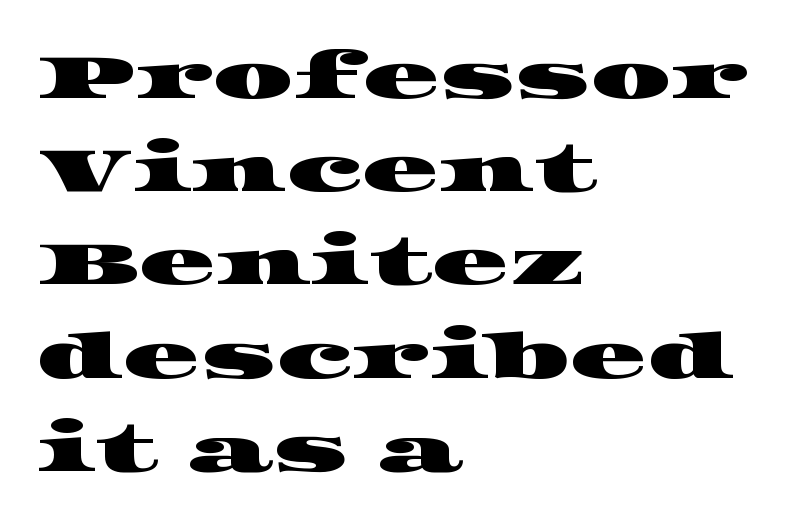
{"serif": "yes", "width": "wide", "stroke_contrast": "high", "x_height": "large", "monospaced": "no", "underline": "no", "align": "left", "line_spacing": "normal", "line_spacing_ratio": 1.48, "letter_spacing": "normal", "letter_spacing_em": 0.0, "glyph_px": 63}
